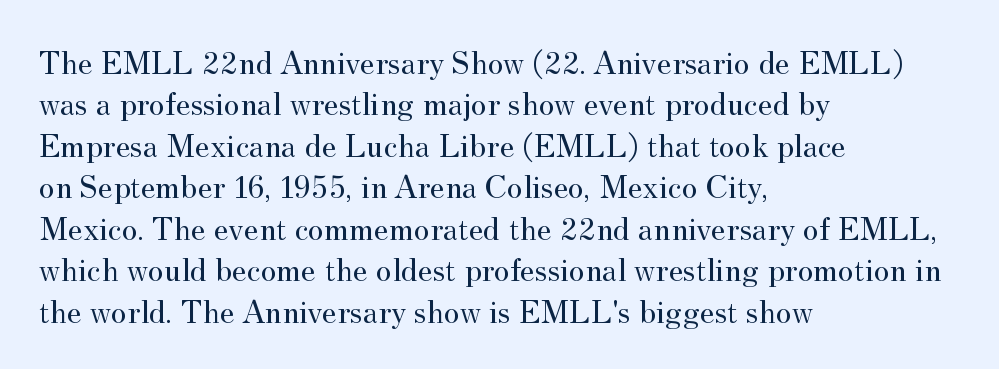
Q: Is the text bold? A: No.
Q: Is the text italic (slanted)? A: No, it is upright.
Q: Is the typeface a serif or a sans-serif typeface? A: Serif.
Q: Is the text underlined? A: No.
Q: How is the paragraph aligned? A: Left-aligned.
Q: Is the spacing between letters normal or unusually wide? A: Normal.
Q: Width (condensed, normal, or wide)? A: Normal.
Q: Stroke contrast? A: Medium.
Q: x-height? A: Small.
Q: Monospaced? A: No.
